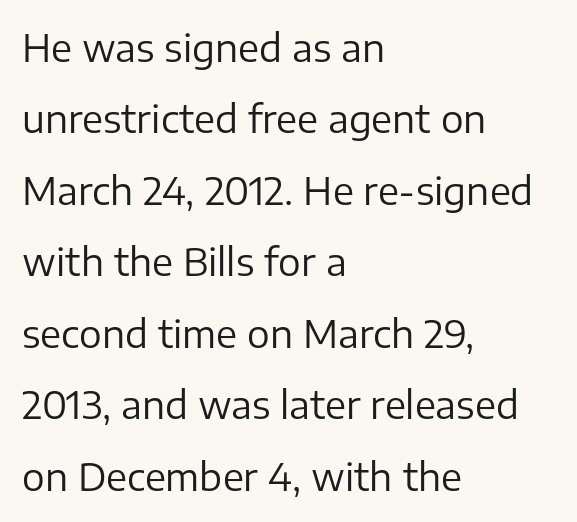
The characters are drawn with everyday or finer stroke widths. The lines in this sample share a left origin and differ only in where they stop. Beneath every word, the page is bare. The type sits square on the baseline with zero lean. You could not count columns in this text — the font is proportionally spaced. This rendering employs a face without finishing strokes, i.e., a sans-serif.
